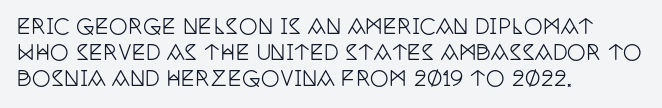
Underline: absent. This rendering uses left alignment, leaving the right contour irregular. A typesetter would mark this as roman, not italic. In terms of letterspacing, this is plain default setting.
